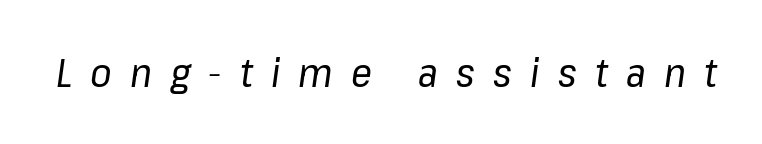
There is plenty of visible air inserted between adjacent glyphs. Lines of text with bare space underneath. The rendering uses natural spacing where letterforms have individual widths. These glyphs show unthickened strokes, regular width or finer. Tall strokes in this sample are angled rather than plumb.
